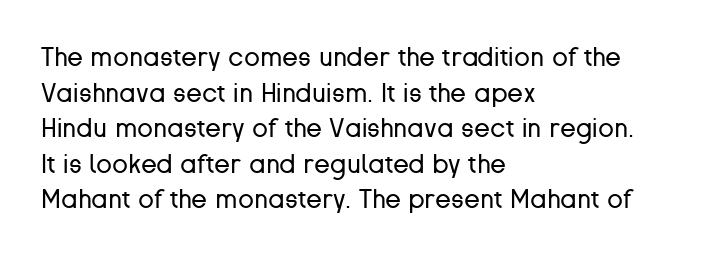
The image shows 26 px text type, upright; set left-aligned, normal line spacing (1.37x), normal letter spacing, not underlined.
